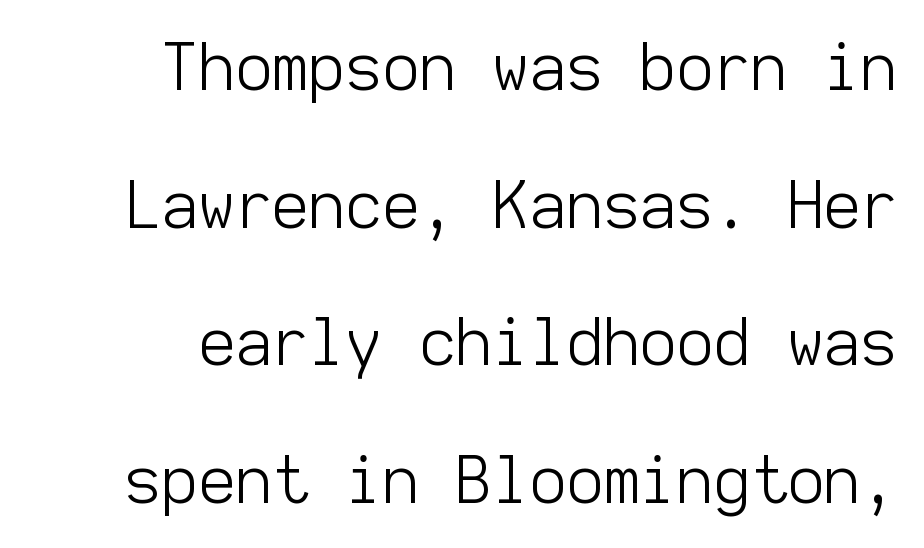
The image shows 64 px light sans-serif type, upright, monospaced; set right-aligned, loose line spacing (2.15x), normal letter spacing, not underlined; low stroke contrast and a medium x-height.
